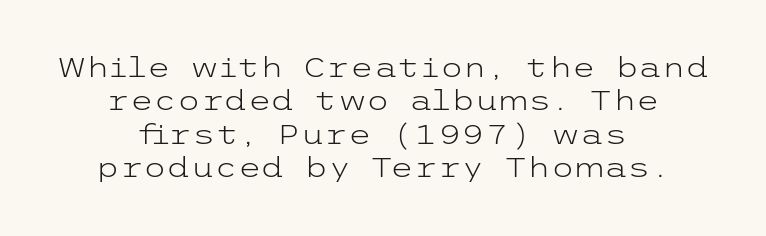
{"italic": "no", "bold": "no", "underline": "no", "align": "center", "line_spacing_ratio": 1.24, "letter_spacing": "normal", "letter_spacing_em": 0.0, "glyph_px": 27}
